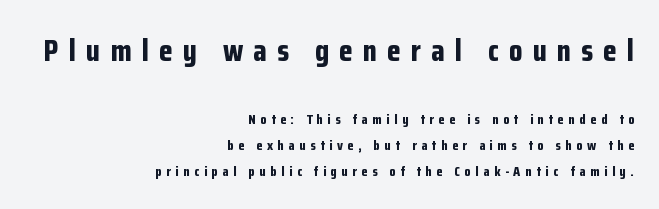
The image shows 31 px bold, condensed sans-serif type, upright; set right-aligned, line spacing 1.87x, unusually wide letter spacing (+0.33 em), not underlined; the first (top) block is 2.21x larger; low stroke contrast and a medium x-height.
